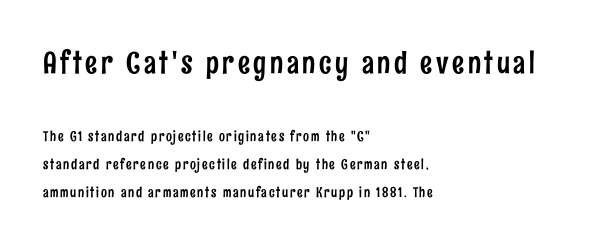
Widely set lines give the paragraph a tall, airy silhouette. One-word summary of the alignment: left. The foot of each line stays bare and open. Each letter keeps its own natural width here, so spacing adapts to shape. Compare the two chunks: the upper has the greater cap height.
